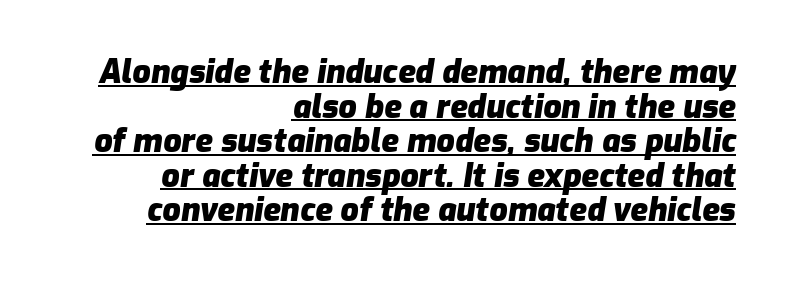
Q: Is the text bold? A: Yes.
Q: Is the text italic (slanted)? A: Yes, it leans right by about 9 degrees.
Q: Is the text underlined? A: Yes.
Q: How is the paragraph aligned? A: Right-aligned.
Q: Is the spacing between letters normal or unusually wide? A: Normal.
Q: Is the spacing between lines tight, normal or loose? A: Tight.
Q: Width (condensed, normal, or wide)? A: Normal.
Q: Stroke contrast? A: Low.
Q: x-height? A: Medium.
Q: Monospaced? A: No.
